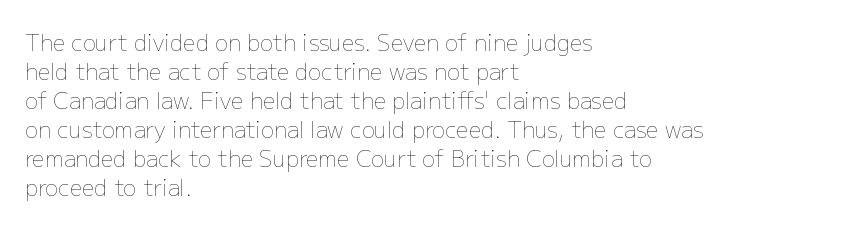
The image shows 22 px text type, upright; set left-aligned, normal line spacing (1.32x), normal letter spacing, not underlined.
